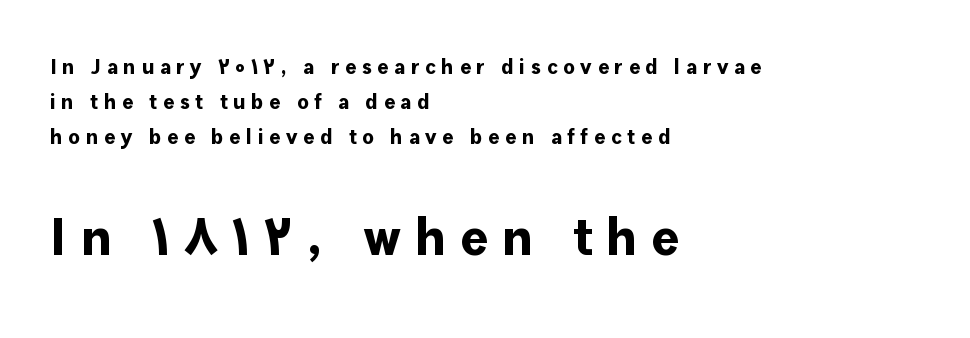
The image shows 52 px bold sans-serif type, upright; set left-aligned, normal line spacing (1.66x), unusually wide letter spacing (+0.27 em), not underlined; the second (bottom) block is 2.48x larger; low stroke contrast and a medium x-height.
